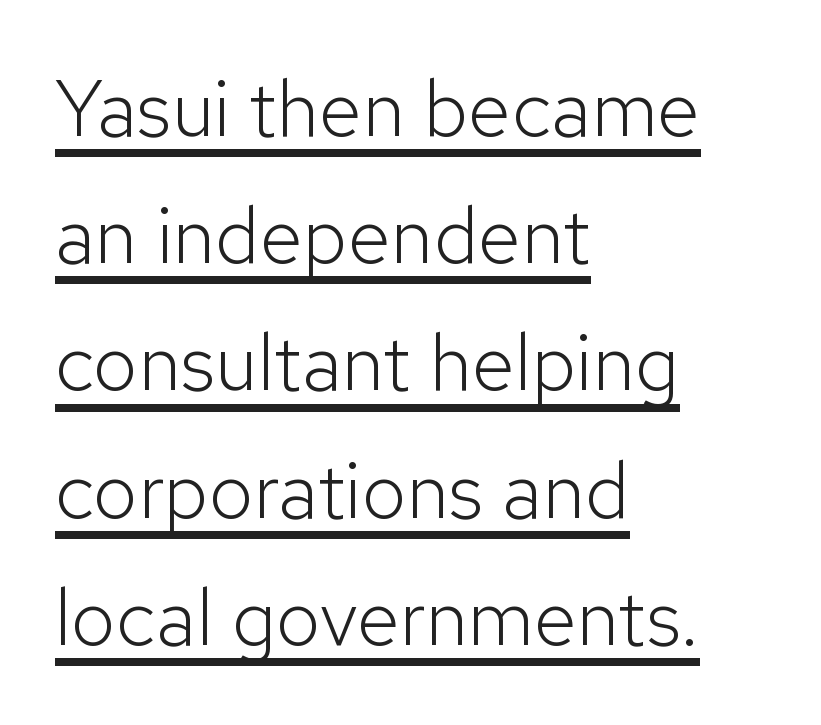
Style check: upright. All the whitespace from short lines collects on the right. Proportional: the letters do not fall into vertical columns. Are there feet on the stems? There aren't — it's a sans.
